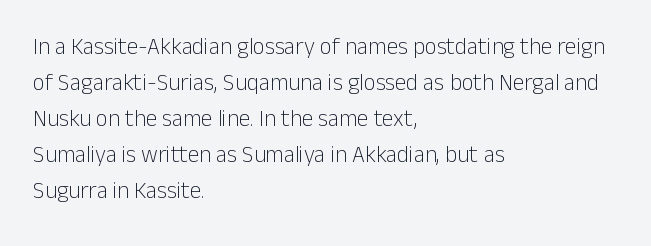
The image shows 23 px text type, upright; set left-aligned, normal line spacing (1.57x), normal letter spacing, not underlined.
